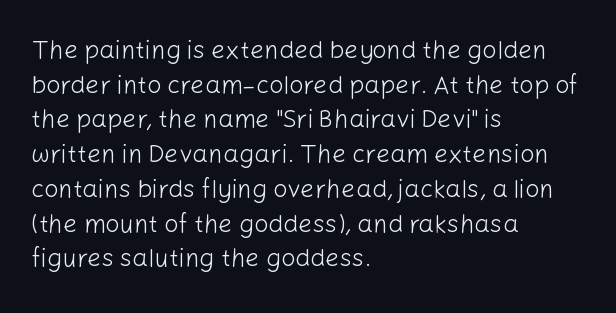
Q: Is the text bold? A: No.
Q: Is the text italic (slanted)? A: No, it is upright.
Q: Is the text underlined? A: No.
Q: How is the paragraph aligned? A: Left-aligned.
Q: Is the spacing between letters normal or unusually wide? A: Normal.
Q: Is the spacing between lines tight, normal or loose? A: Normal.
